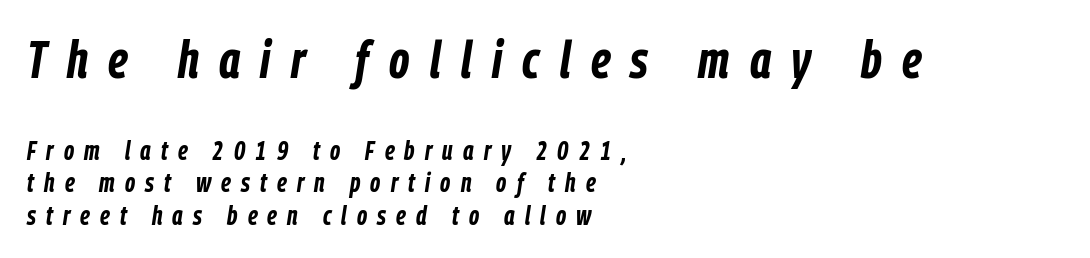
Beneath every word, the page is bare. You can tell it's italic because the verticals aren't actually vertical. You could only call the tracking loose — the letters float apart. The face used here is proportionally spaced, like ordinary book or web type. Summary of vertical rhythm: regular, with standard interline spacing.
